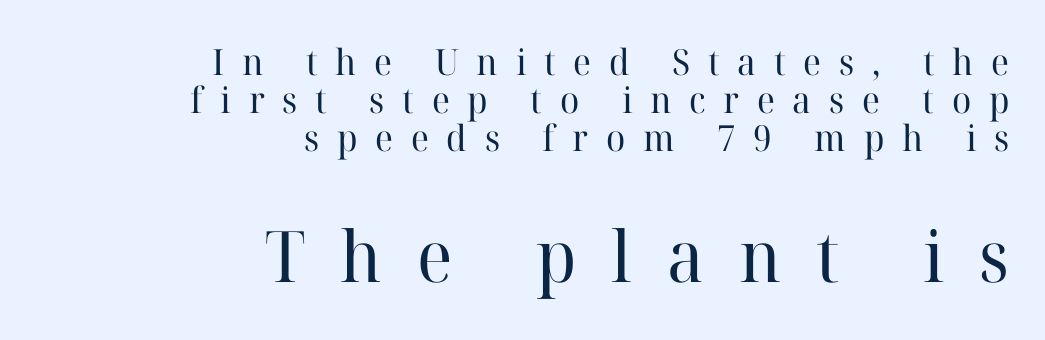
{"serif": "yes", "italic": "no", "bold": "no", "weight": "regular", "width": "normal", "stroke_contrast": "high", "x_height": "medium", "monospaced": "no", "underline": "no", "align": "right", "line_spacing": "tight", "line_spacing_ratio": 1.05, "letter_spacing": "wide", "letter_spacing_em": 0.49, "larger_block": "second", "size_ratio": 1.97, "glyph_px": 71}
